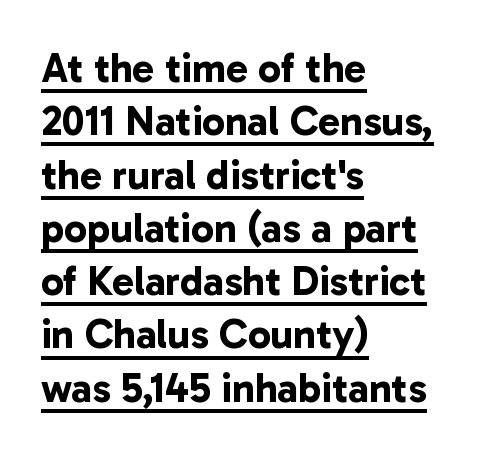
{"serif": "no", "bold": "yes", "weight": "bold", "width": "normal", "stroke_contrast": "low", "x_height": "medium", "monospaced": "no", "underline": "yes", "align": "left", "line_spacing": "normal", "line_spacing_ratio": 1.3, "letter_spacing": "normal", "letter_spacing_em": 0.0, "glyph_px": 41}
